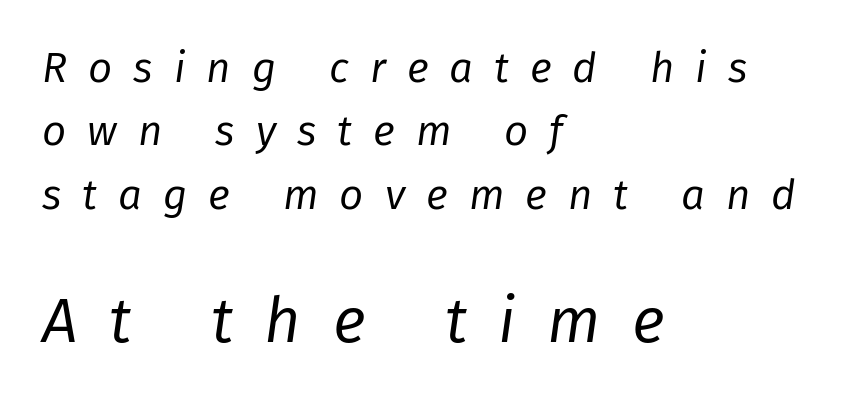
{"italic": "yes", "lean": "right", "slant_degrees": 8, "bold": "no", "weight": "regular", "width": "normal", "stroke_contrast": "low", "x_height": "medium", "monospaced": "no", "underline": "no", "align": "left", "line_spacing": "normal", "line_spacing_ratio": 1.51, "letter_spacing": "wide", "letter_spacing_em": 0.5, "larger_block": "second", "size_ratio": 1.5, "glyph_px": 63}
